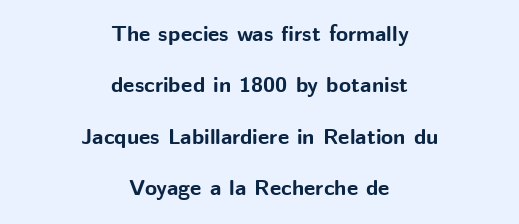
The image shows 22 px bold type, upright; set centered, loose line spacing (2.34x), normal letter spacing, not underlined.
